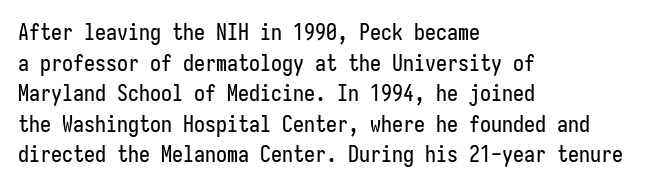
{"italic": "no", "underline": "no", "align": "left", "line_spacing": "normal", "line_spacing_ratio": 1.39, "letter_spacing": "normal", "letter_spacing_em": 0.0, "glyph_px": 22}
